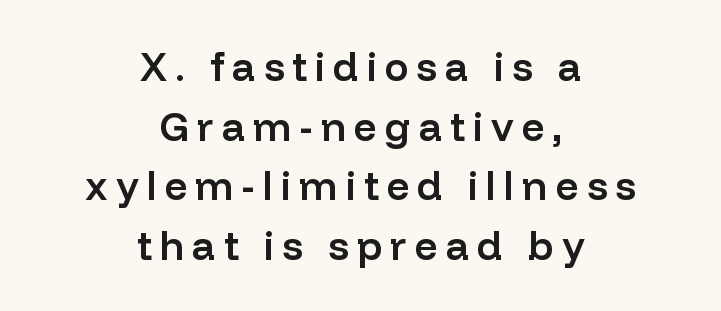
Q: Is the text bold? A: Semi-bold.
Q: Is the text italic (slanted)? A: No, it is upright.
Q: Is the typeface a serif or a sans-serif typeface? A: Sans-serif.
Q: Is the text underlined? A: No.
Q: How is the paragraph aligned? A: Centered.
Q: Is the spacing between letters normal or unusually wide? A: Unusually wide.
Q: Is the spacing between lines tight, normal or loose? A: Normal.
Q: Width (condensed, normal, or wide)? A: Normal.
Q: Stroke contrast? A: Low.
Q: x-height? A: Medium.
Q: Monospaced? A: No.
